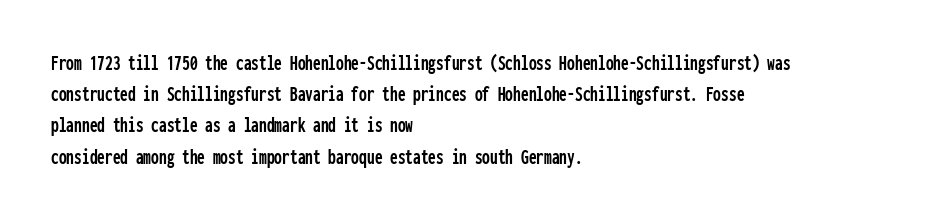
Q: Is the text italic (slanted)? A: No, it is upright.
Q: Is the text underlined? A: No.
Q: How is the paragraph aligned? A: Left-aligned.
Q: Is the spacing between letters normal or unusually wide? A: Normal.
Q: Is the spacing between lines tight, normal or loose? A: Normal.
